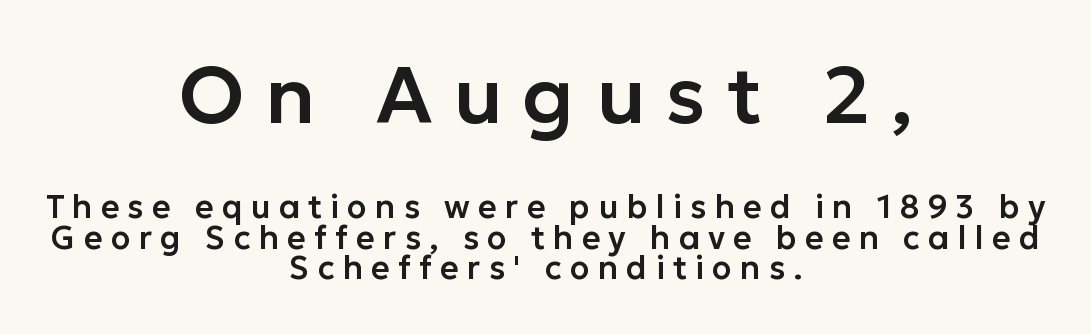
The image shows 80 px sans-serif type, upright; set centered, tight line spacing (0.96x), unusually wide letter spacing (+0.26 em), not underlined; the first (top) block is 2.5x larger; low stroke contrast and a medium x-height.
